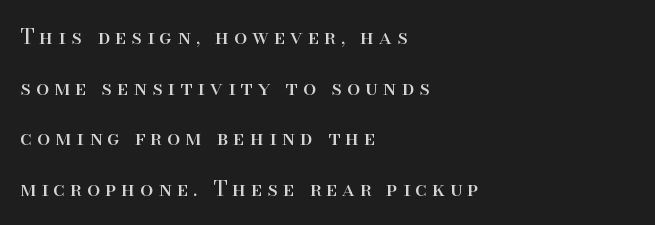
The gap between lines stays unmarked. This is the regular roman posture of the typeface. Reading down the column, the eye jumps a long way to each next line. Typeset ragged right — the left edge is the straight one. In terms of letterspacing, this is a distinctly airy, spread setting.
